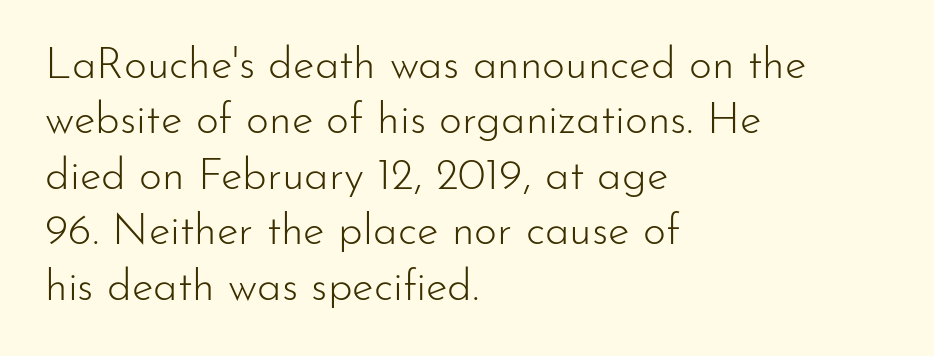
The image shows 44 px light sans-serif type, upright; set left-aligned, normal line spacing (1.26x), normal letter spacing, not underlined; low stroke contrast and a small x-height.
